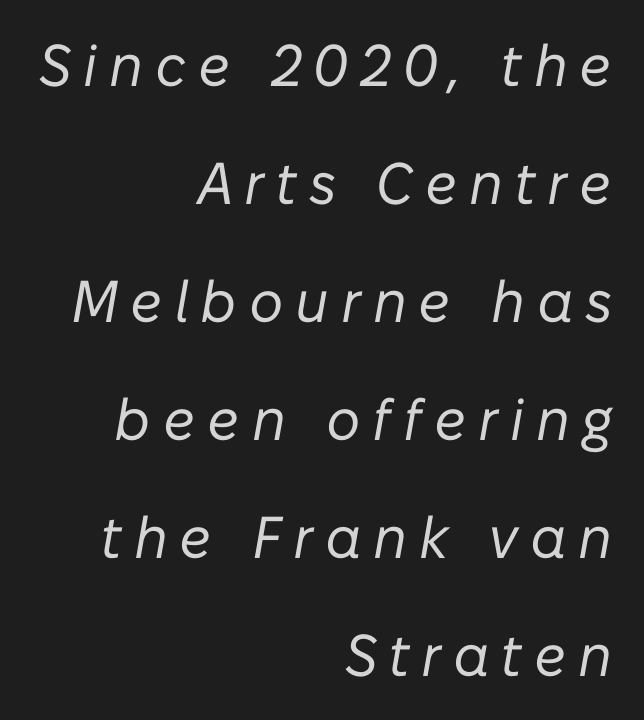
The image shows 59 px regular-weight type, italic (leaning right); set right-aligned, loose line spacing (2.0x), unusually wide letter spacing (+0.2 em), not underlined; low stroke contrast and a medium x-height.
